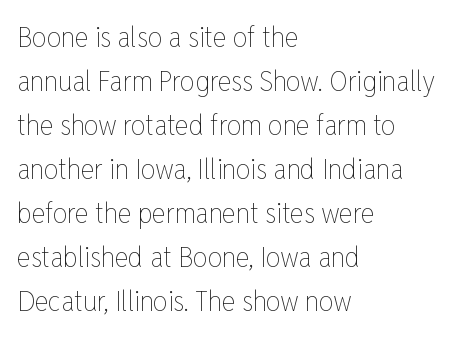
The image shows 29 px thin, condensed type, upright; set left-aligned, normal line spacing (1.52x), normal letter spacing, not underlined; low stroke contrast and a medium x-height.
